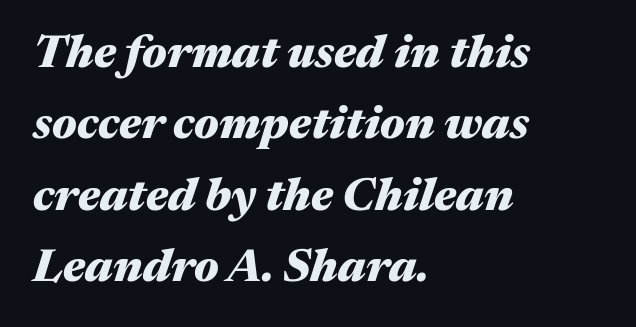
The image shows 46 px heavy, wide type, italic (leaning right); set left-aligned, normal line spacing (1.55x), normal letter spacing, not underlined; medium stroke contrast and a medium x-height.
